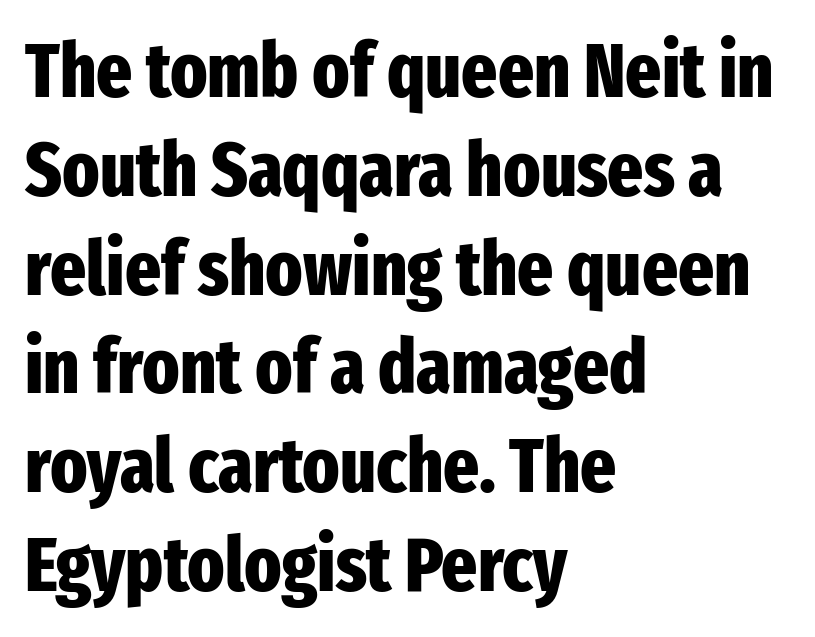
Between one letter and the next there's only the usual sliver of space. Style check: upright. Typesetter's note: full bold, strokes at maximum text heaviness. The letters advance in unequal steps, a hallmark of proportional type. These lines sit exactly where default settings would place them.
